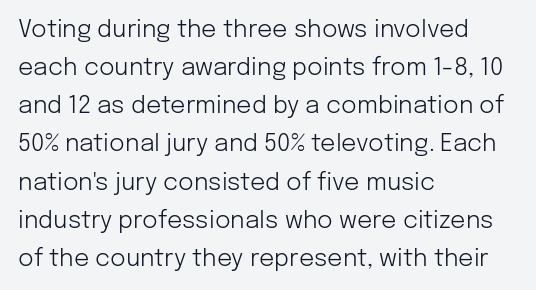
{"italic": "no", "bold": "no", "underline": "no", "align": "left", "line_spacing": "normal", "line_spacing_ratio": 1.59, "letter_spacing": "normal", "letter_spacing_em": 0.0, "glyph_px": 24}
